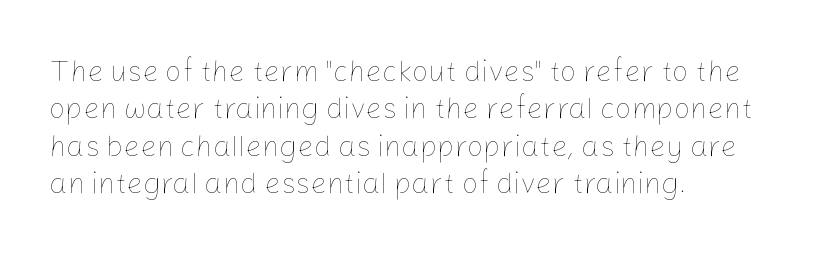
The image shows 29 px thin type, upright; set left-aligned, normal line spacing (1.29x), normal letter spacing, not underlined; low stroke contrast and a medium x-height.
